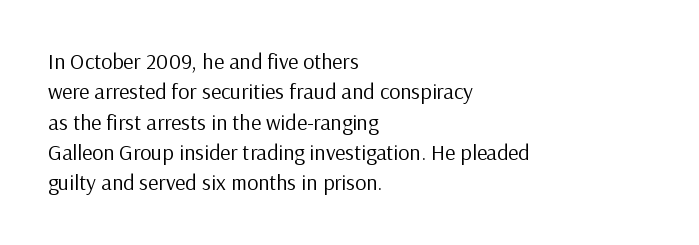
A quiet, ordinary-to-light weight characterises the typeface. The text block is weighted toward the left margin, trailing off unevenly rightward. This rendering leaves character spacing at its baseline value. Characters remain perfectly vertical along every line. The strip under each line holds only bare page.
